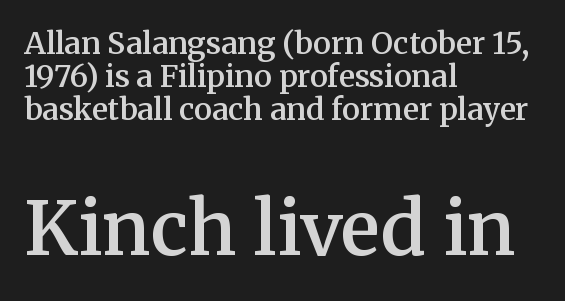
Is this a sans? No — the strokes have serifs. All the whitespace from short lines collects on the right. The letters sit at their default tracking, neither squeezed nor spread. Does the bottom block carry the larger type? Yes, it does. The line-height multiplier appears low, near solid setting.
